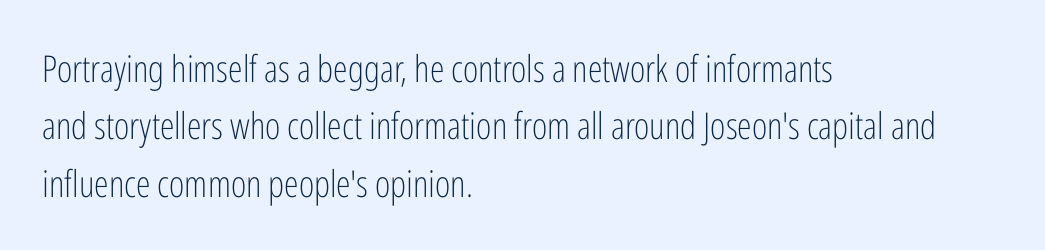
Q: Is the text bold? A: No.
Q: Is the text italic (slanted)? A: No, it is upright.
Q: Is the typeface a serif or a sans-serif typeface? A: Sans-serif.
Q: Is the text underlined? A: No.
Q: How is the paragraph aligned? A: Left-aligned.
Q: Is the spacing between letters normal or unusually wide? A: Normal.
Q: Is the spacing between lines tight, normal or loose? A: Normal.
Q: Width (condensed, normal, or wide)? A: Condensed.
Q: Stroke contrast? A: Low.
Q: x-height? A: Medium.
Q: Monospaced? A: No.
